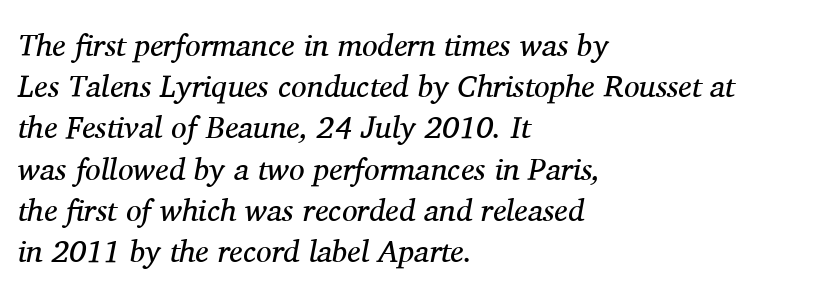
The typeface chosen for these lines features serifs. What stands out about the letter spacing? Nothing — it is the standard amount. Short and long lines alike share a common starting point at left. Lines of text with bare space underneath. Spacing verdict: proportional, widths tailored to each character. Students, observe: this is what conventionally led text looks like.
